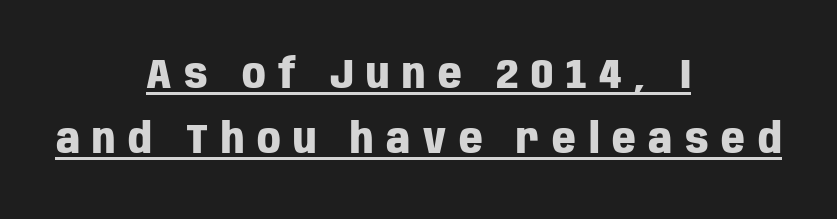
Letter spacing: wide. Character widths vary here, with narrow letters taking less room than wide ones. Teacher's note: observe the equal gaps on both sides — that is centered alignment. You can tell from the bare stems that sans-serif type was used.
